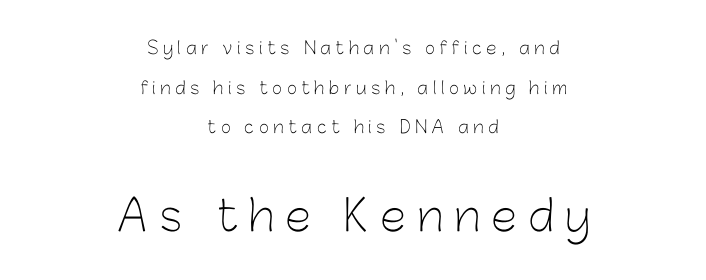
Q: Is the text bold? A: No.
Q: Is the text italic (slanted)? A: No, it is upright.
Q: Is the typeface a serif or a sans-serif typeface? A: Sans-serif.
Q: Is the text underlined? A: No.
Q: How is the paragraph aligned? A: Centered.
Q: Is the spacing between letters normal or unusually wide? A: Unusually wide.
Q: Is the spacing between lines tight, normal or loose? A: Loose.
Q: Which block of text is set in a larger size, the first (top) or the second (bottom)? A: The second (bottom) one.
Q: Width (condensed, normal, or wide)? A: Normal.
Q: Stroke contrast? A: Low.
Q: x-height? A: Medium.
Q: Monospaced? A: No.
